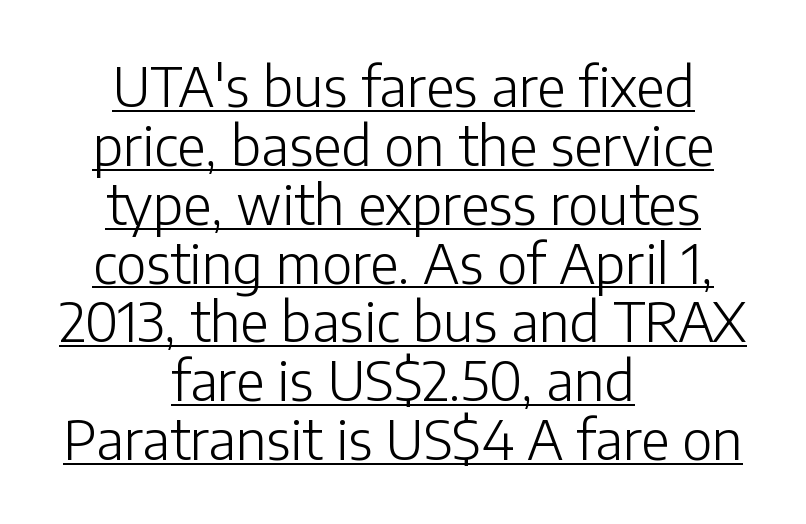
Q: Is the text bold? A: No.
Q: Is the text italic (slanted)? A: No, it is upright.
Q: Is the typeface a serif or a sans-serif typeface? A: Sans-serif.
Q: Is the text underlined? A: Yes.
Q: How is the paragraph aligned? A: Centered.
Q: Is the spacing between letters normal or unusually wide? A: Normal.
Q: Is the spacing between lines tight, normal or loose? A: Tight.
Q: Width (condensed, normal, or wide)? A: Normal.
Q: Stroke contrast? A: Low.
Q: x-height? A: Medium.
Q: Monospaced? A: No.
